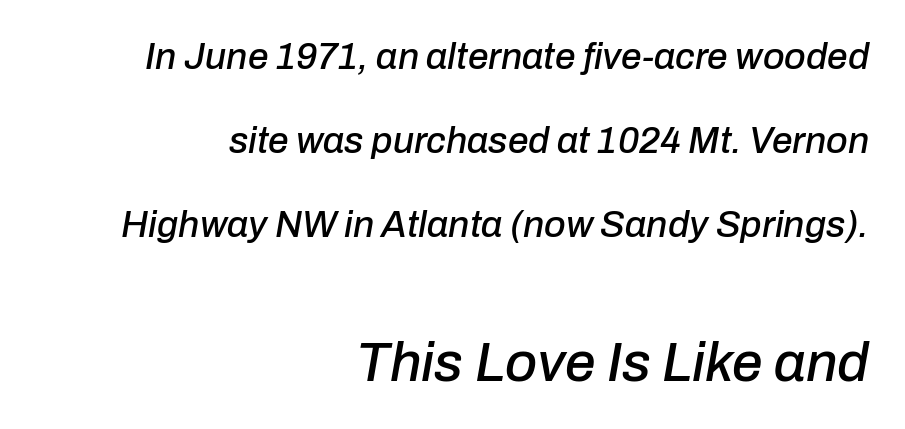
Typesetter's note — lower block bumped up in size, upper block left smaller. Plain, unruled lines of type. In terms of letterspacing, this is plain default setting. This block would shrink considerably if given ordinary leading; it's expanded now.
